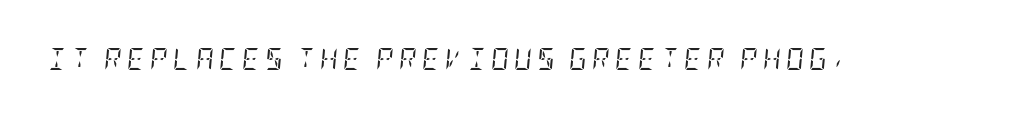
{"italic": "yes", "lean": "right", "slant_degrees": 5, "bold": "no", "underline": "no", "letter_spacing": "wide", "letter_spacing_em": 0.23, "glyph_px": 22}
